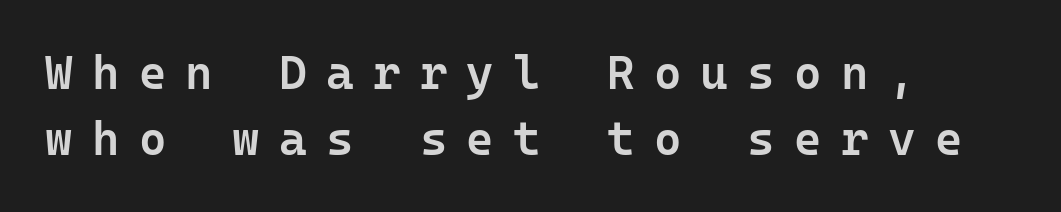
The image shows 47 px semibold sans-serif type, upright, monospaced; set left-aligned, normal line spacing (1.4x), unusually wide letter spacing (+0.41 em), not underlined; low stroke contrast and a medium x-height.
